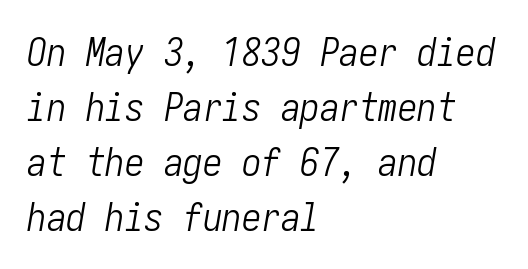
The image shows 39 px light, condensed type, italic (leaning right); set left-aligned, normal line spacing (1.41x), normal letter spacing, not underlined; low stroke contrast and a medium x-height.
